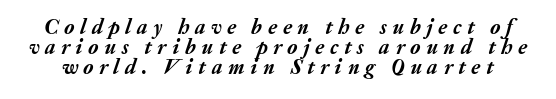
The image shows 21 px bold type, italic (leaning right); set tight line spacing (0.96x), unusually wide letter spacing (+0.27 em), not underlined.
